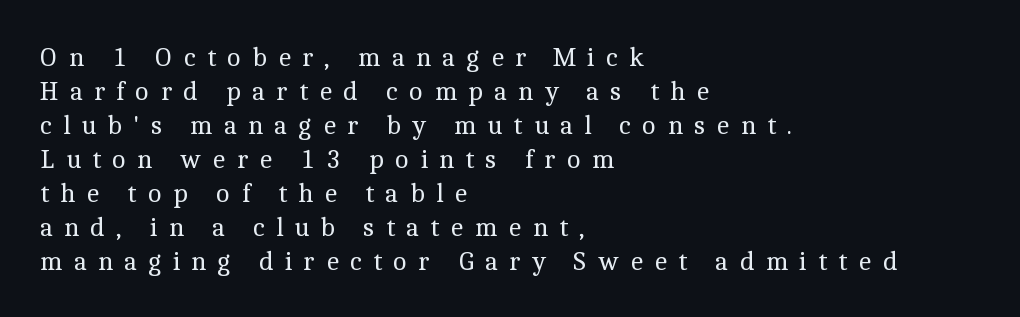
The image shows 27 px text type, upright; set left-aligned, normal line spacing (1.26x), unusually wide letter spacing (+0.41 em), not underlined.
